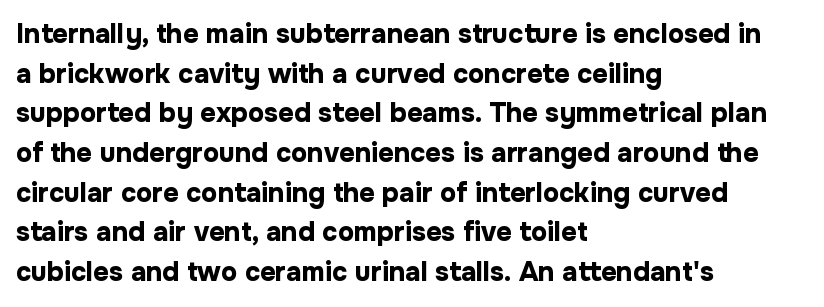
The glyphs are unaccompanied by any horizontal stroke below them. The characters look thick and weighty, a clear bold. Horizontally, the lines are justified to the leading edge only. Successive baselines arrive at the customary interval. Ordinary non-slanted type is in use.
